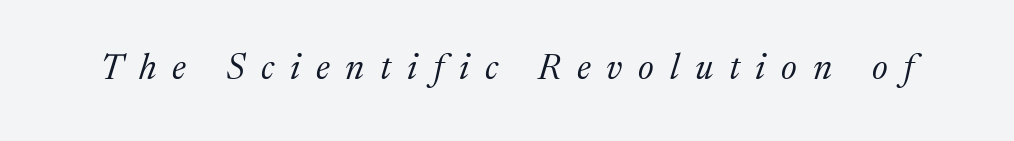
Q: Is the text bold? A: No.
Q: Is the text italic (slanted)? A: Yes, it leans right by about 17 degrees.
Q: Is the typeface a serif or a sans-serif typeface? A: Serif.
Q: Is the text underlined? A: No.
Q: Is the spacing between letters normal or unusually wide? A: Unusually wide.
Q: Width (condensed, normal, or wide)? A: Normal.
Q: Stroke contrast? A: Medium.
Q: x-height? A: Medium.
Q: Monospaced? A: No.
